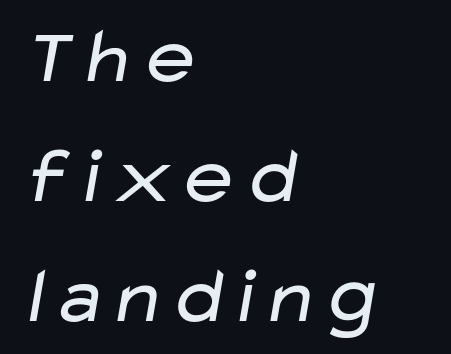
This rendering uses left alignment, leaving the right contour irregular. Evenly set lines give the paragraph a standard silhouette. Weight class: somewhere from thin through regular. This sample has the flowing, uneven cadence of proportional lettering.
